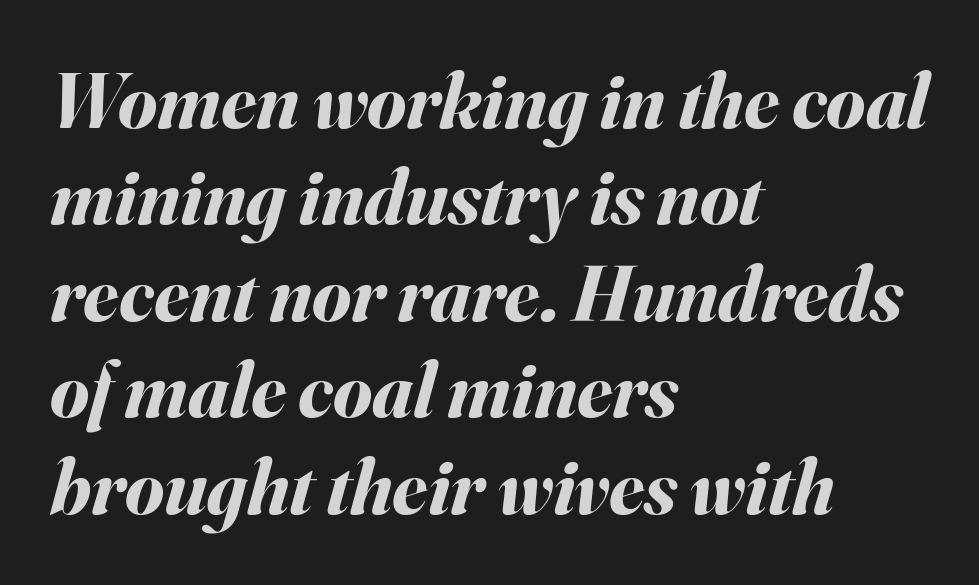
Q: Is the text bold? A: Yes.
Q: Is the text italic (slanted)? A: Yes, it leans right by about 16 degrees.
Q: Is the text underlined? A: No.
Q: How is the paragraph aligned? A: Left-aligned.
Q: Is the spacing between letters normal or unusually wide? A: Normal.
Q: Width (condensed, normal, or wide)? A: Normal.
Q: Stroke contrast? A: Medium.
Q: x-height? A: Small.
Q: Monospaced? A: No.
